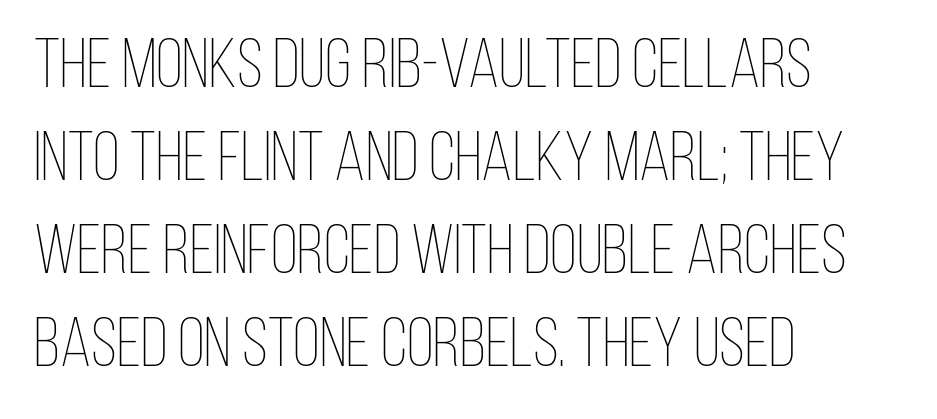
{"italic": "no", "bold": "no", "weight": "thin", "width": "condensed", "stroke_contrast": "low", "x_height": "large", "monospaced": "no", "underline": "no", "align": "left", "line_spacing": "normal", "line_spacing_ratio": 1.33, "letter_spacing": "normal", "letter_spacing_em": 0.0, "glyph_px": 70}
